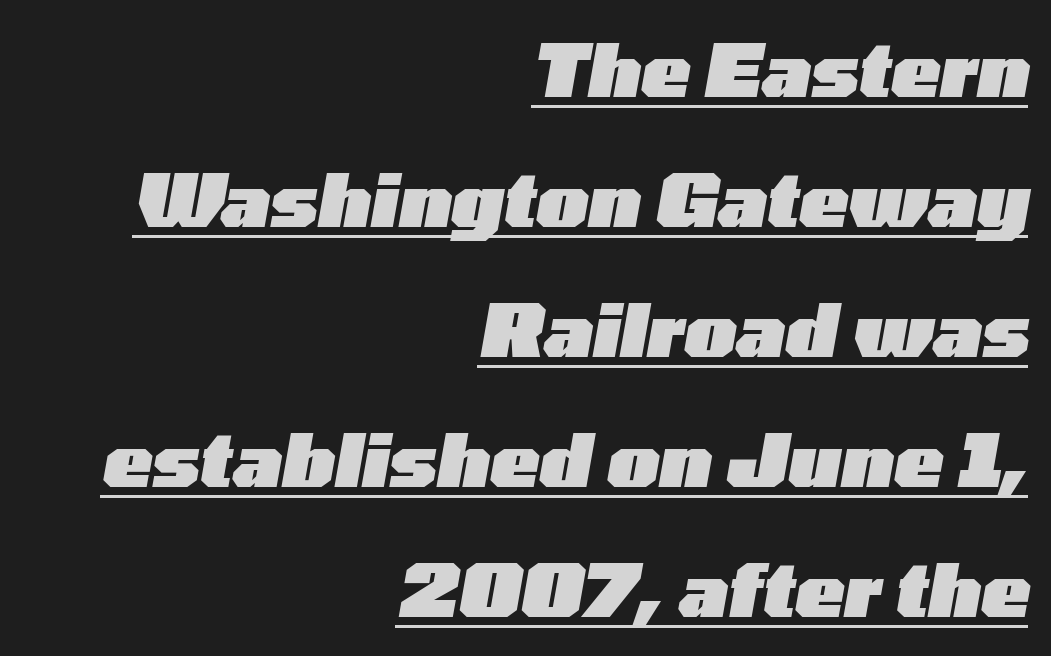
Note the varied advance widths — an 'i' is clearly narrower than an 'm'. The typesetter has applied underlining to the passage shown. A typesetter would call this zero additional tracking. All the whitespace from short lines collects on the left. An italicized treatment has been applied to the whole sample. Plenty of ink on the page — the face is bold.
